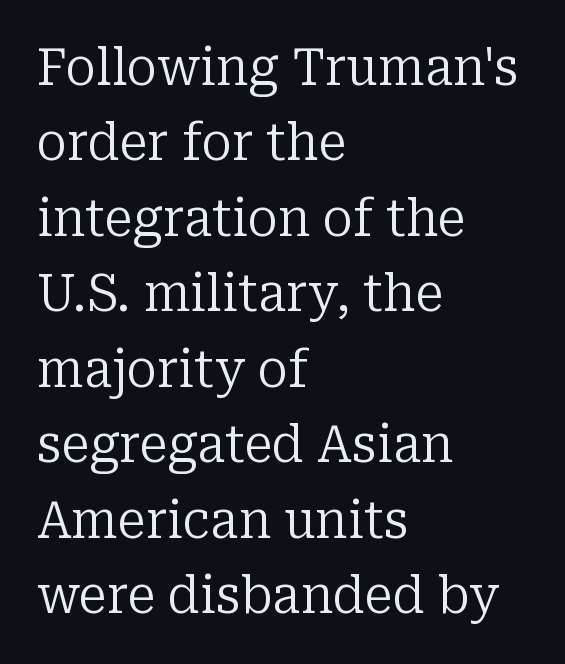
{"serif": "yes", "italic": "no", "bold": "no", "weight": "regular", "width": "normal", "stroke_contrast": "low", "x_height": "medium", "monospaced": "no", "underline": "no", "align": "left", "line_spacing": "normal", "line_spacing_ratio": 1.48, "letter_spacing": "normal", "letter_spacing_em": 0.0, "glyph_px": 51}
